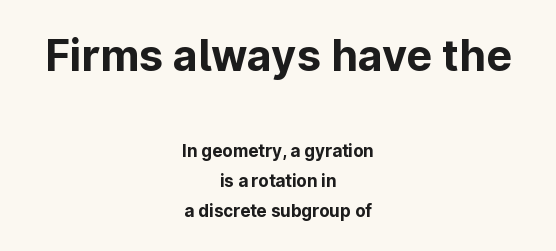
The image shows 43 px bold sans-serif type, upright; set centered, line spacing 1.77x, normal letter spacing, not underlined; the first (top) block is 2.53x larger; low stroke contrast and a medium x-height.
